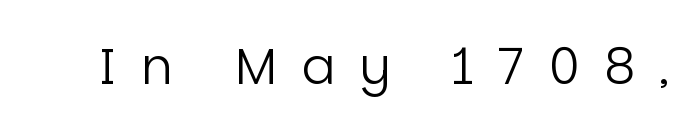
The image shows 50 px regular-weight sans-serif type, upright; set unusually wide letter spacing (+0.49 em), not underlined; low stroke contrast and a large x-height.
